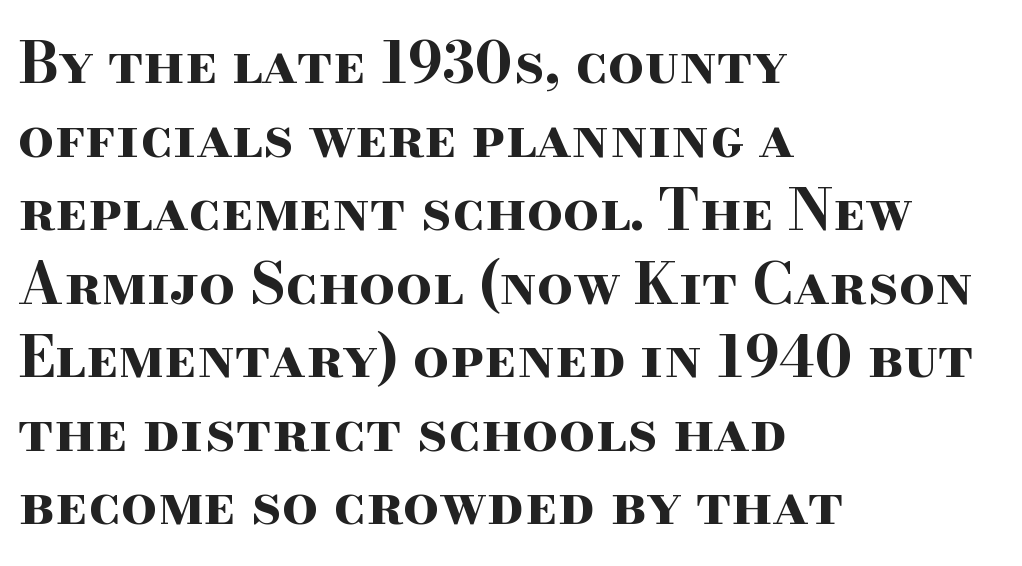
Words appear dense and cohesive because spacing is normal. Does the lettering tilt? It doesn't — this is upright. To sum up the face: it has serifs. Baseline-to-baseline distance is the conventional proportion of letter height. Set as a true bold cut, around the 700 mark.
